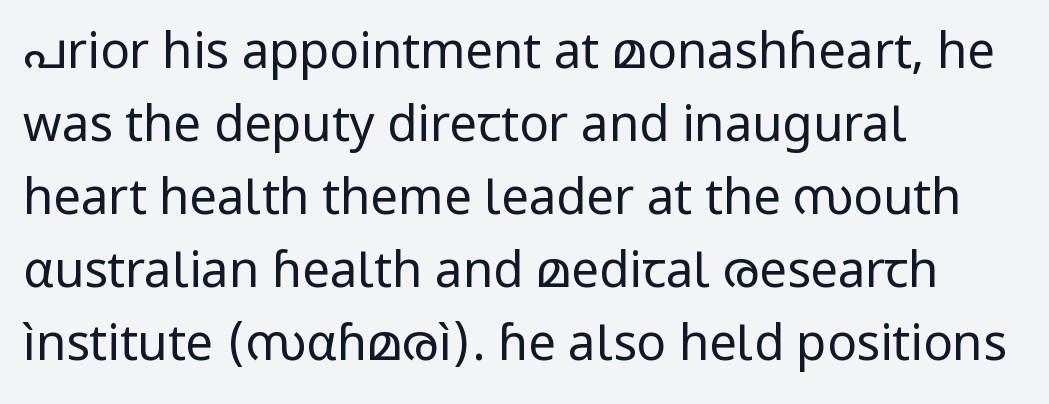
Q: Is the text bold? A: No.
Q: Is the text italic (slanted)? A: No, it is upright.
Q: Is the typeface a serif or a sans-serif typeface? A: Sans-serif.
Q: Is the text underlined? A: No.
Q: How is the paragraph aligned? A: Left-aligned.
Q: Is the spacing between letters normal or unusually wide? A: Normal.
Q: Is the spacing between lines tight, normal or loose? A: Normal.
Q: Width (condensed, normal, or wide)? A: Normal.
Q: Stroke contrast? A: Low.
Q: x-height? A: Medium.
Q: Monospaced? A: No.
